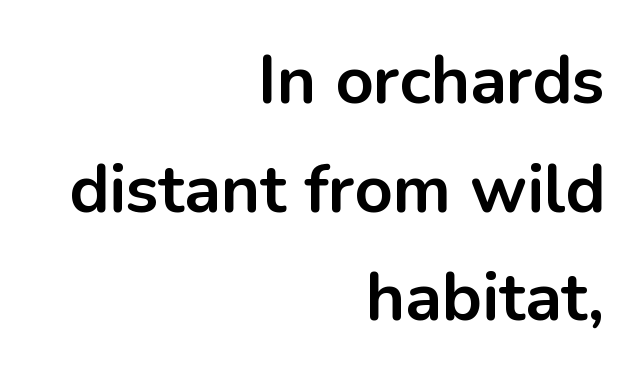
Summary of weight: heavy, a full bold. This rendering features lettering with no underline. I'd call this a sans setting — the letters go barefoot. The setting favours the right margin, as signatures and pull-quotes sometimes do. Normally led — the rows are evenly, conventionally spaced.
